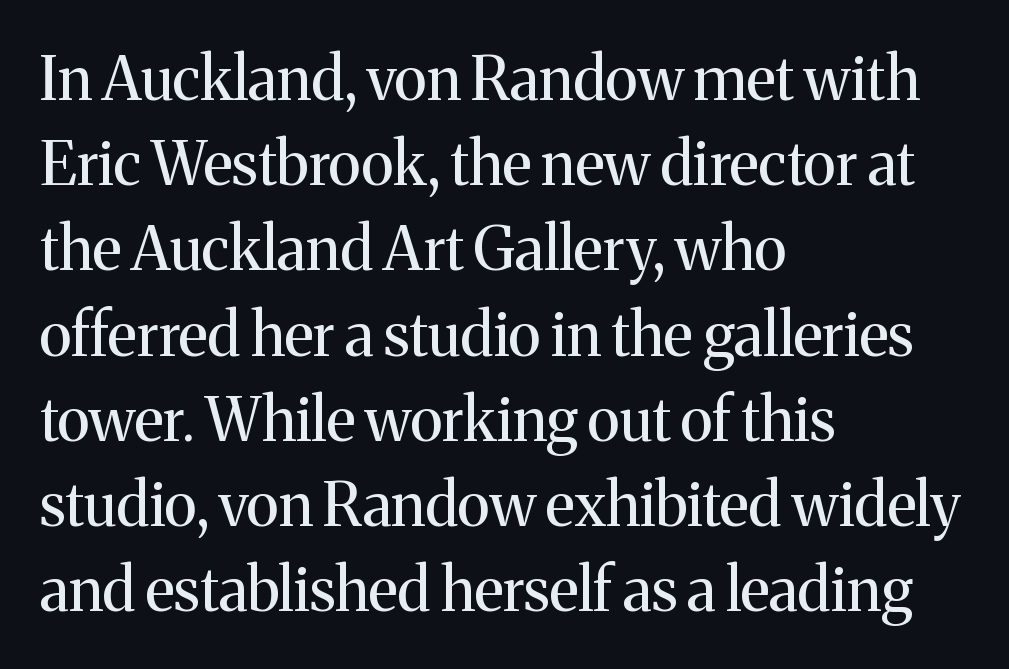
Q: Is the text bold? A: No.
Q: Is the text italic (slanted)? A: No, it is upright.
Q: Is the typeface a serif or a sans-serif typeface? A: Serif.
Q: Is the text underlined? A: No.
Q: How is the paragraph aligned? A: Left-aligned.
Q: Is the spacing between letters normal or unusually wide? A: Normal.
Q: Is the spacing between lines tight, normal or loose? A: Normal.
Q: Width (condensed, normal, or wide)? A: Normal.
Q: Stroke contrast? A: Medium.
Q: x-height? A: Medium.
Q: Monospaced? A: No.
